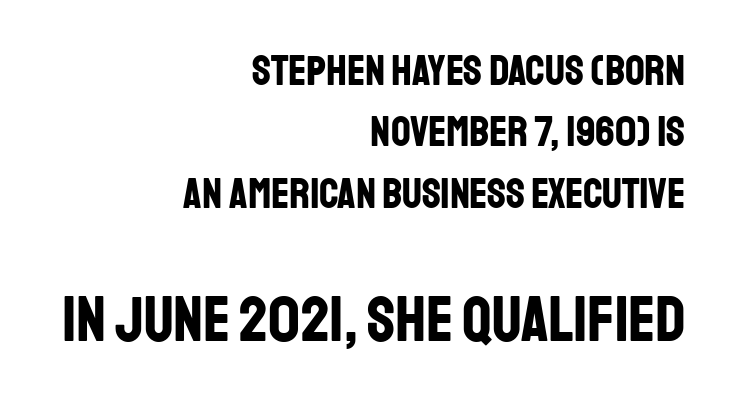
The image shows 64 px bold, condensed sans-serif type, upright; set right-aligned, normal line spacing (1.43x), normal letter spacing, not underlined; the second (bottom) block is 1.49x larger; low stroke contrast and a large x-height.
